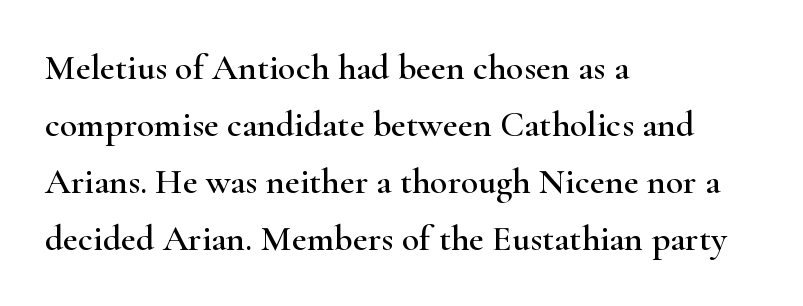
{"serif": "yes", "italic": "no", "width": "wide", "stroke_contrast": "high", "x_height": "small", "monospaced": "no", "underline": "no", "align": "left", "line_spacing": "normal", "line_spacing_ratio": 1.58, "letter_spacing": "normal", "letter_spacing_em": 0.0, "glyph_px": 36}
